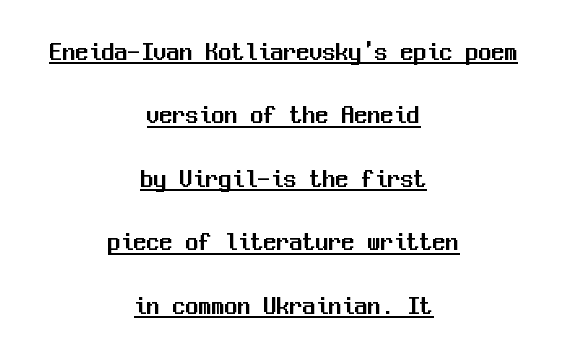
Inter-character spacing is left at the font's built-in metrics. Underlined type. The rag falls on both sides of this text block equally. The lettering stays uniformly vertical, giving the passage a roman look.
